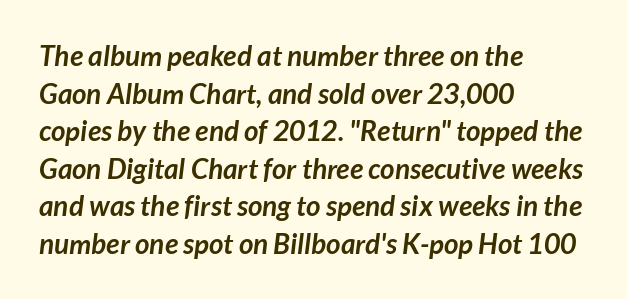
The image shows 28 px semibold sans-serif type; set left-aligned, normal line spacing (1.34x), normal letter spacing, not underlined; low stroke contrast and a medium x-height.
